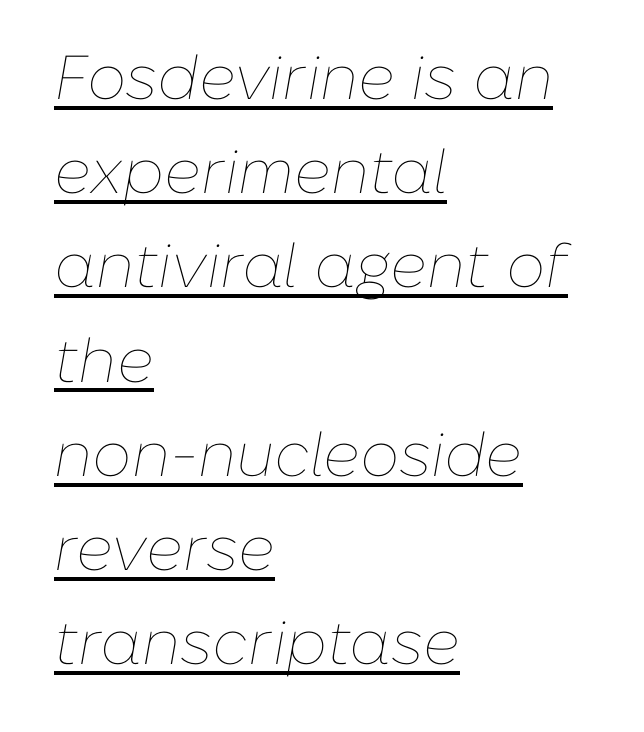
Q: Is the text bold? A: No.
Q: Is the text italic (slanted)? A: Yes, it leans right by about 10 degrees.
Q: Is the text underlined? A: Yes.
Q: How is the paragraph aligned? A: Left-aligned.
Q: Is the spacing between letters normal or unusually wide? A: Normal.
Q: Is the spacing between lines tight, normal or loose? A: Normal.
Q: Width (condensed, normal, or wide)? A: Normal.
Q: Stroke contrast? A: Low.
Q: x-height? A: Medium.
Q: Monospaced? A: No.
